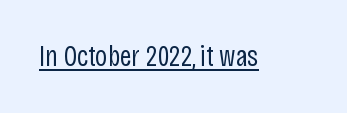
The image shows 29 px regular-weight, condensed sans-serif type, upright; set normal letter spacing, underlined; low stroke contrast and a large x-height.
